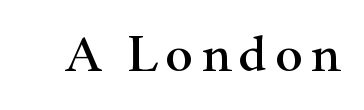
Q: Is the text italic (slanted)? A: No, it is upright.
Q: Is the typeface a serif or a sans-serif typeface? A: Serif.
Q: Is the text underlined? A: No.
Q: Width (condensed, normal, or wide)? A: Wide.
Q: Stroke contrast? A: High.
Q: x-height? A: Small.
Q: Monospaced? A: No.
